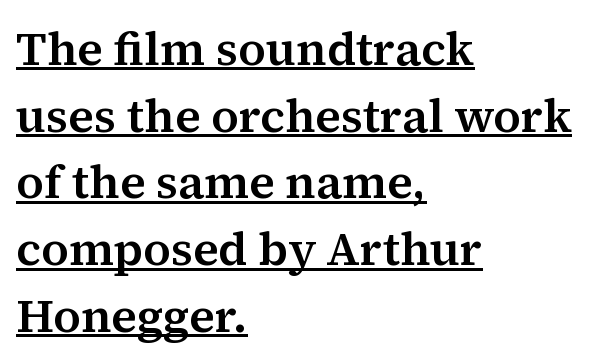
The image shows 47 px serif type, upright; set left-aligned, normal line spacing (1.42x), normal letter spacing, underlined; medium stroke contrast and a medium x-height.
